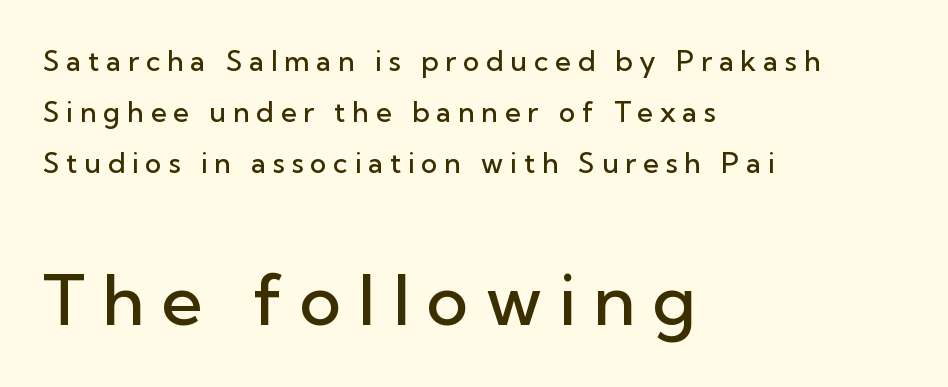
The image shows 71 px semibold sans-serif type, upright; set left-aligned, line spacing 1.83x, unusually wide letter spacing (+0.24 em), not underlined; the second (bottom) block is 2.54x larger; low stroke contrast and a medium x-height.
